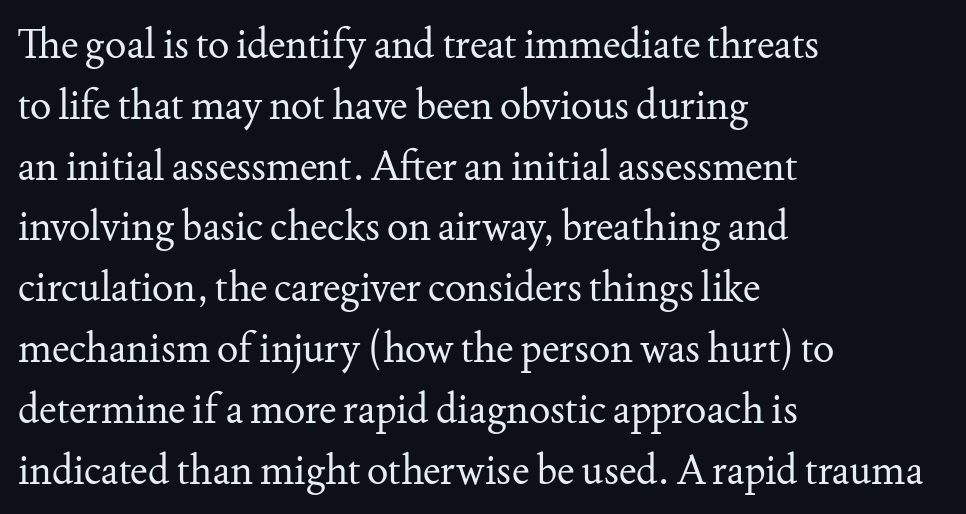
Here the designer chose a conventional face with non-uniform glyph widths. Nope, not italic — everything's standing straight. This sample uses a serif face. The space directly below the letters is spotless.
